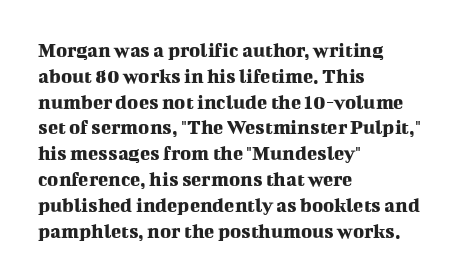
Q: Is the text italic (slanted)? A: No, it is upright.
Q: Is the text underlined? A: No.
Q: How is the paragraph aligned? A: Left-aligned.
Q: Is the spacing between letters normal or unusually wide? A: Normal.
